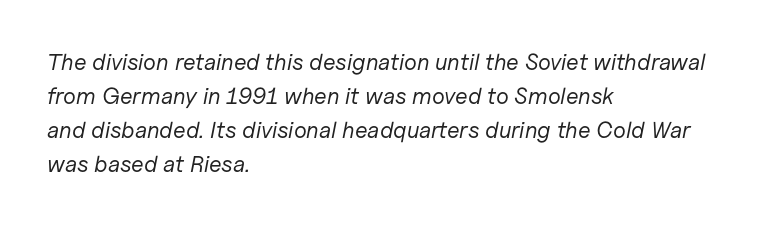
{"italic": "yes", "lean": "right", "slant_degrees": 11, "bold": "no", "underline": "no", "align": "left", "line_spacing": "normal", "line_spacing_ratio": 1.48, "letter_spacing": "normal", "letter_spacing_em": 0.0, "glyph_px": 23}
